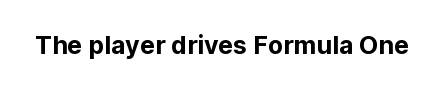
The image shows 25 px text type, upright; set normal letter spacing, not underlined.
